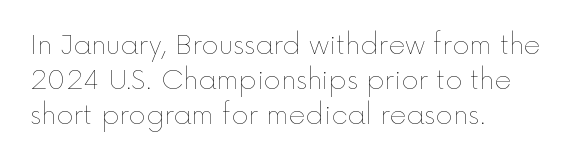
The image shows 26 px text type, upright; set left-aligned, normal line spacing (1.34x), normal letter spacing, not underlined.
